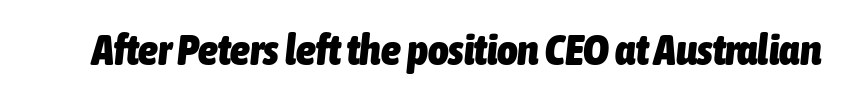
This rendering leaves character spacing at its baseline value. Is this a fixed-width face? No — the glyphs have proportional, varying widths. The specimen reads as italic at a glance. Any mark beneath the type? The region is blank.
